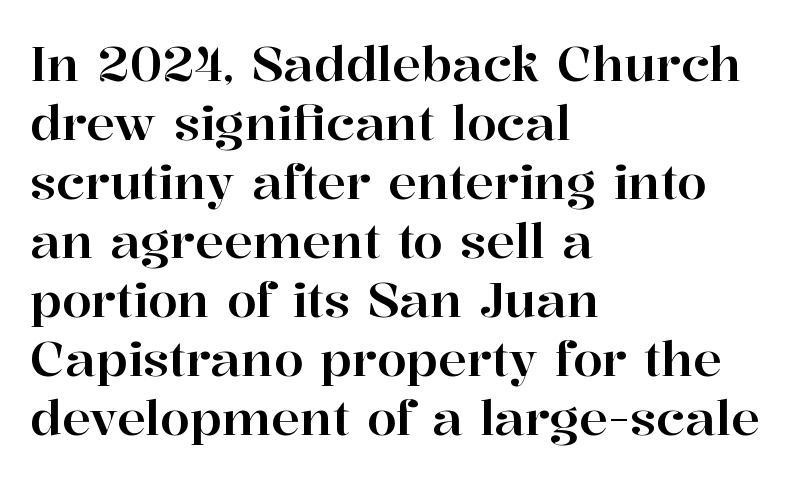
This sample uses a serif face. Unlike italic type, these characters show no tilt at all. These lines stack with their left ends in a neat column. What stands out about the letter spacing? Nothing — it is the standard amount. Descender tails drop into unmarked territory.
